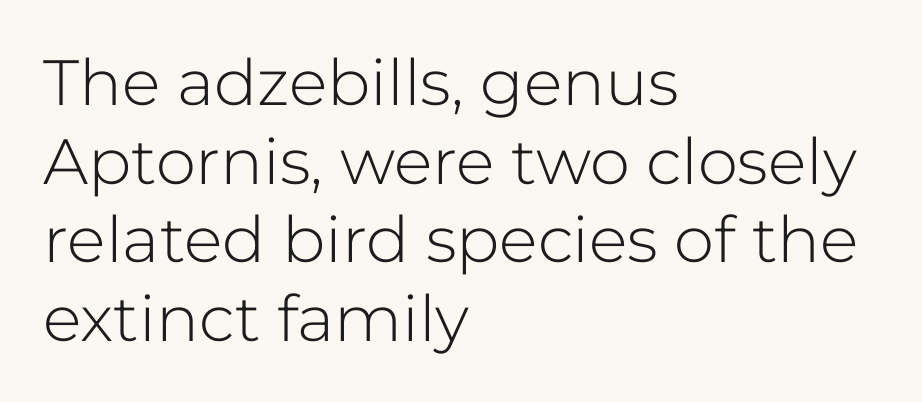
The image shows 64 px light sans-serif type, upright; set left-aligned, line spacing 1.23x, normal letter spacing, not underlined; low stroke contrast and a medium x-height.
